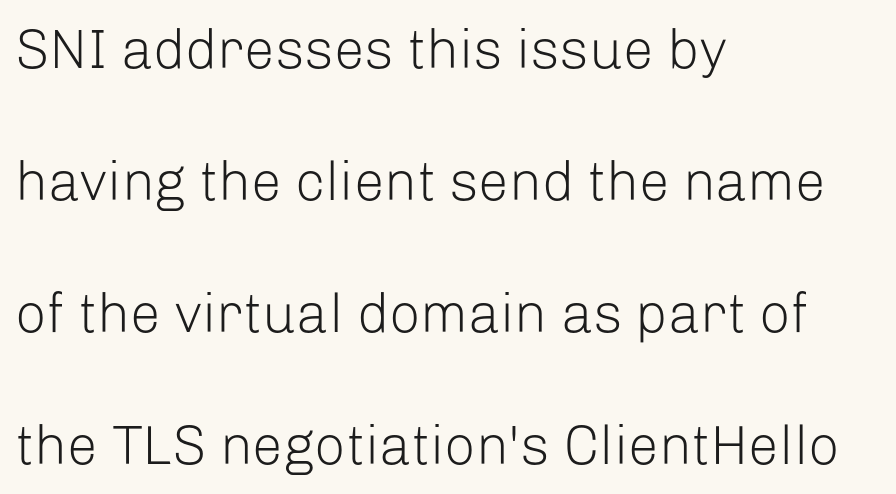
Q: Is the text bold? A: No.
Q: Is the text italic (slanted)? A: No, it is upright.
Q: Is the typeface a serif or a sans-serif typeface? A: Sans-serif.
Q: Is the text underlined? A: No.
Q: How is the paragraph aligned? A: Left-aligned.
Q: Is the spacing between letters normal or unusually wide? A: Normal.
Q: Is the spacing between lines tight, normal or loose? A: Loose.
Q: Width (condensed, normal, or wide)? A: Normal.
Q: Stroke contrast? A: Low.
Q: x-height? A: Medium.
Q: Monospaced? A: No.
